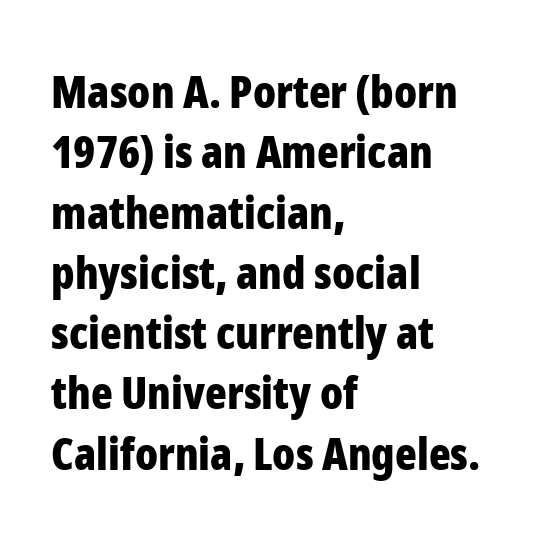
{"serif": "no", "italic": "no", "bold": "yes", "weight": "bold", "width": "condensed", "stroke_contrast": "low", "x_height": "medium", "monospaced": "no", "underline": "no", "align": "left", "line_spacing": "normal", "line_spacing_ratio": 1.34, "letter_spacing": "normal", "letter_spacing_em": 0.0, "glyph_px": 45}
